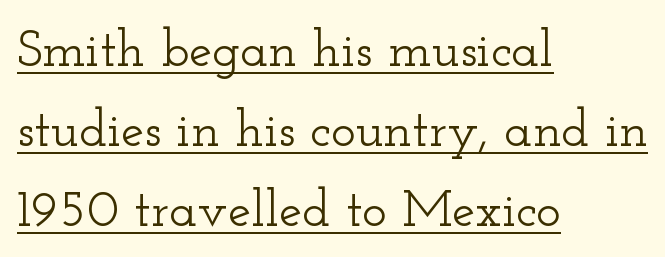
{"serif": "yes", "italic": "no", "width": "wide", "stroke_contrast": "low", "x_height": "small", "monospaced": "no", "underline": "yes", "align": "left", "line_spacing": "normal", "line_spacing_ratio": 1.54, "letter_spacing": "normal", "letter_spacing_em": 0.0, "glyph_px": 52}
